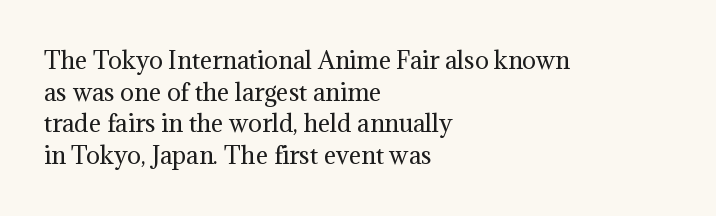
The image shows 23 px text type, upright; set left-aligned, normal line spacing (1.38x), normal letter spacing, not underlined.
